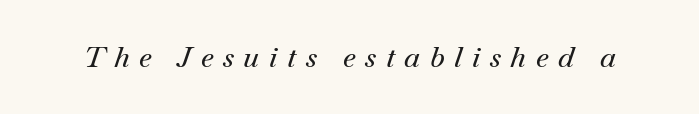
Unlike a clean sans, this face finishes its strokes with serifs. Each letter keeps its own natural width here, so spacing adapts to shape. Posture: slanted. Descenders hang freely into open space.
